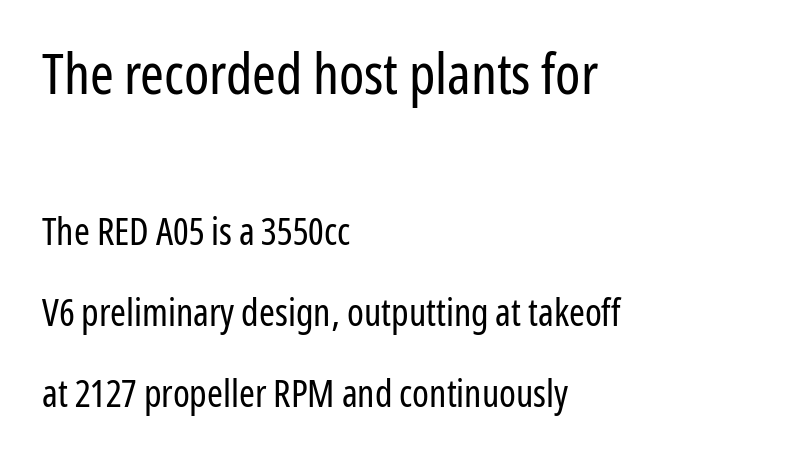
The image shows 57 px regular-weight, condensed sans-serif type, upright; set left-aligned, loose line spacing (2.14x), normal letter spacing, not underlined; the first (top) block is 1.5x larger; low stroke contrast and a medium x-height.
